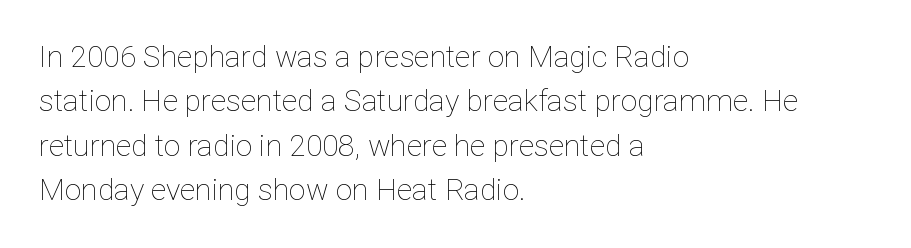
{"italic": "no", "bold": "no", "weight": "thin", "width": "normal", "stroke_contrast": "low", "x_height": "medium", "monospaced": "no", "underline": "no", "align": "left", "line_spacing": "normal", "line_spacing_ratio": 1.48, "letter_spacing": "normal", "letter_spacing_em": 0.0, "glyph_px": 30}
